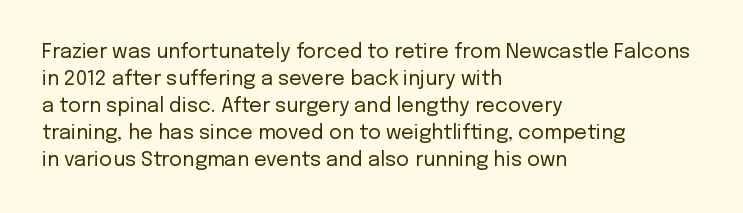
This sample uses an upright cut, with every glyph sitting square on the baseline. Reading down the column, the eye jumps a familiar distance to each next line. The horizontal fit of the characters is conventional and even. This is not heavy type; no bold has been used.
